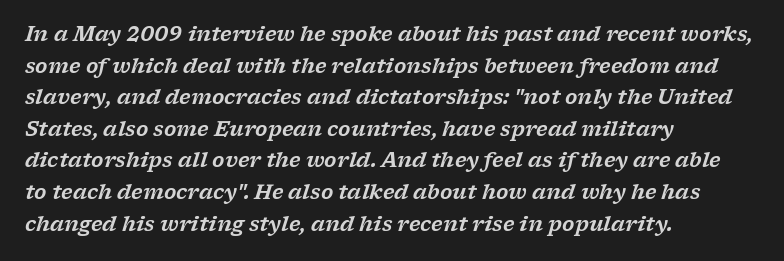
{"italic": "yes", "lean": "right", "slant_degrees": 17, "underline": "no", "align": "left", "line_spacing": "normal", "line_spacing_ratio": 1.58, "letter_spacing": "normal", "letter_spacing_em": 0.0, "glyph_px": 20}
